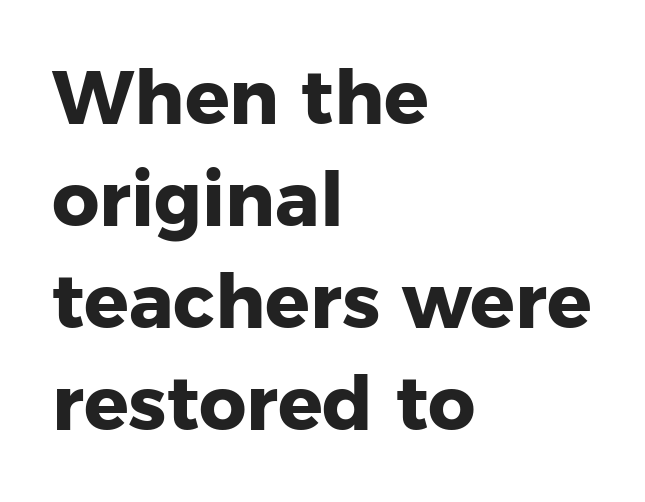
The face used here is proportionally spaced, like ordinary book or web type. Alignment: flush left. How are the letters spaced? Ordinarily, with no added tracking. Vertical strokes here are truly vertical. Vertically, the passage feels balanced, rows spaced as you'd expect.
